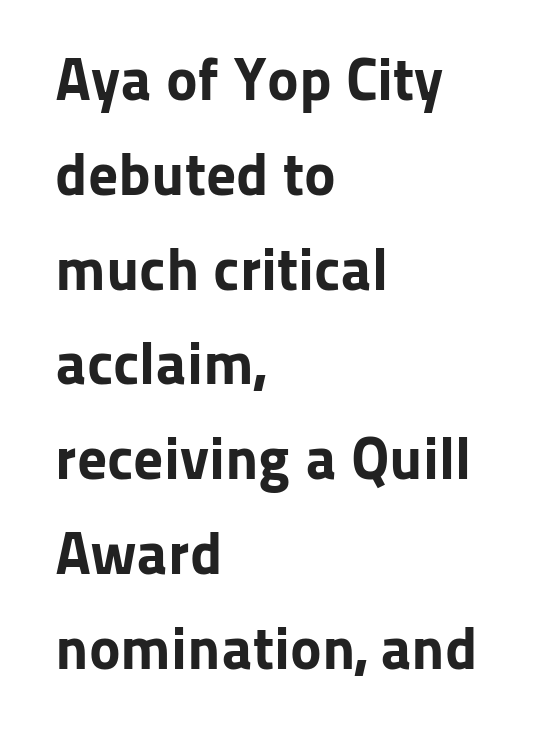
Short note: letters normally spaced. These lines sit exactly where default settings would place them. This is the regular roman posture of the typeface. The face used here is proportionally spaced, like ordinary book or web type. Nope, no serifs anywhere on these letters.
